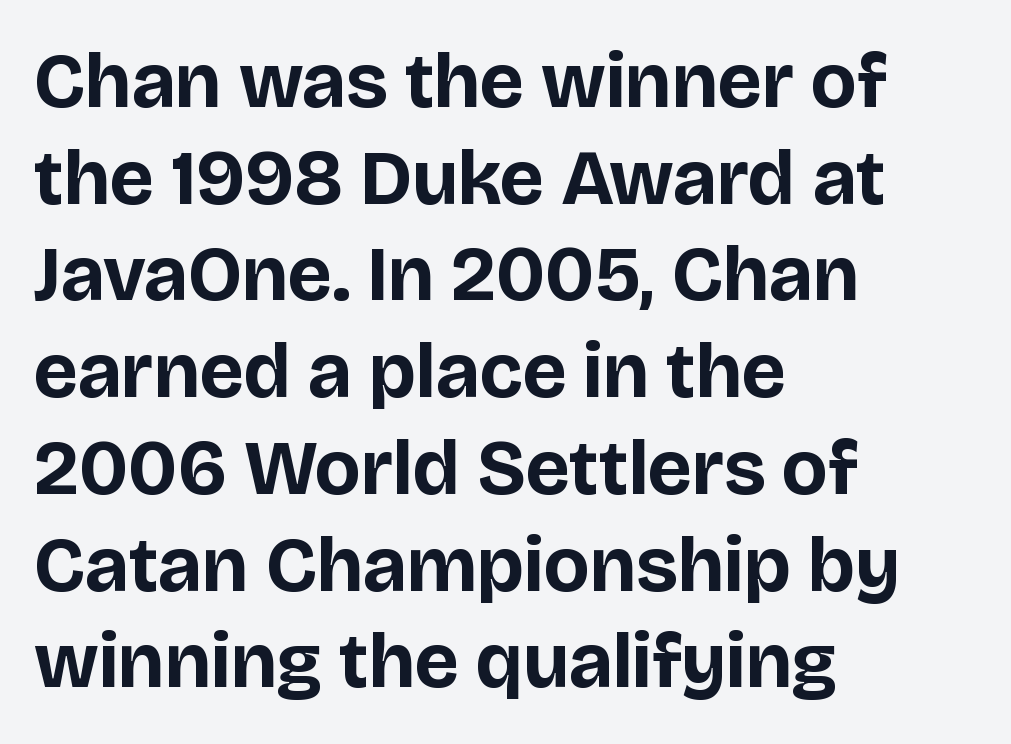
The image shows 78 px bold sans-serif type, upright; set left-aligned, line spacing 1.24x, normal letter spacing, not underlined; low stroke contrast and a large x-height.
